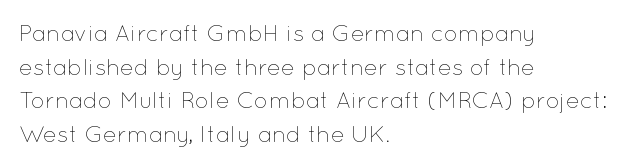
{"italic": "no", "bold": "no", "underline": "no", "align": "left", "line_spacing": "normal", "line_spacing_ratio": 1.46, "letter_spacing": "normal", "letter_spacing_em": 0.0, "glyph_px": 23}
